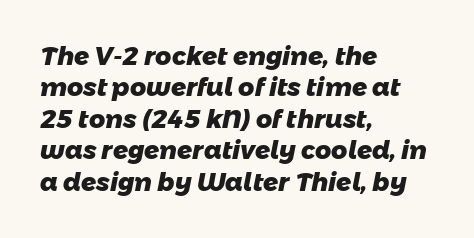
The paragraph has a hard left edge and a soft right edge. This rendering features lettering with no underline. Students, observe: this is what conventionally led text looks like. The gaps between neighbouring characters are ordinary and unremarkable.
